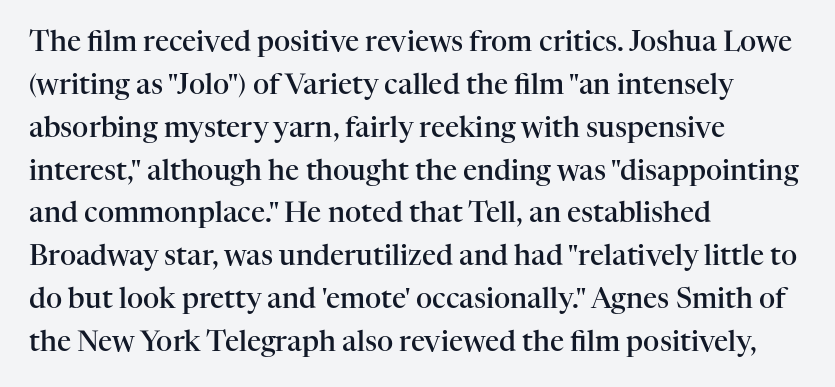
The letters stand straight up with perfectly vertical stems. Regarding leading, the lines here are spaced in the standard way. You could call the tracking neutral — neither tight nor loose. Do the characters align in a grid? No, the font is proportional. The specimen omits any rule beneath the text block's lines. The paragraph has a hard left edge and a soft right edge.
